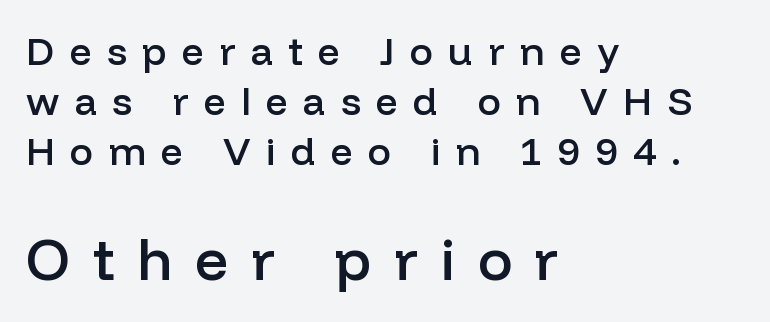
{"serif": "no", "italic": "no", "bold": "semi", "weight": "semibold", "width": "normal", "stroke_contrast": "low", "x_height": "medium", "monospaced": "no", "underline": "no", "align": "left", "line_spacing": "normal", "line_spacing_ratio": 1.28, "letter_spacing": "wide", "letter_spacing_em": 0.39, "larger_block": "second", "size_ratio": 1.49, "glyph_px": 58}
